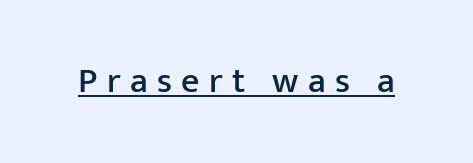
Designer's note — italics off, roman on. Underlining? Definitely there. The horizontal fit of the characters is loose and conspicuously gappy. Character widths vary here, with narrow letters taking less room than wide ones. The face used here is a sans, in the tradition of grotesques and geometrics.
